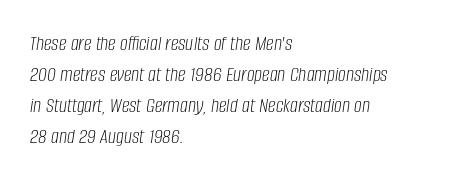
{"italic": "yes", "lean": "right", "slant_degrees": 8, "bold": "no", "underline": "no", "align": "left", "line_spacing": "normal", "line_spacing_ratio": 1.41, "letter_spacing": "normal", "letter_spacing_em": 0.0, "glyph_px": 22}
